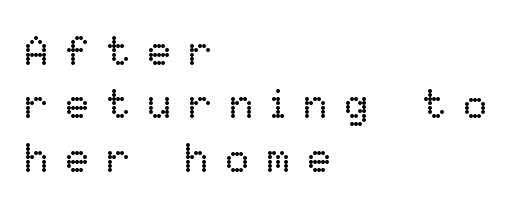
Q: Is the text bold? A: No.
Q: Is the text italic (slanted)? A: No, it is upright.
Q: Is the text underlined? A: No.
Q: How is the paragraph aligned? A: Left-aligned.
Q: Is the spacing between letters normal or unusually wide? A: Unusually wide.
Q: Is the spacing between lines tight, normal or loose? A: Normal.
Q: Width (condensed, normal, or wide)? A: Normal.
Q: Stroke contrast? A: Low.
Q: x-height? A: Medium.
Q: Monospaced? A: No.
